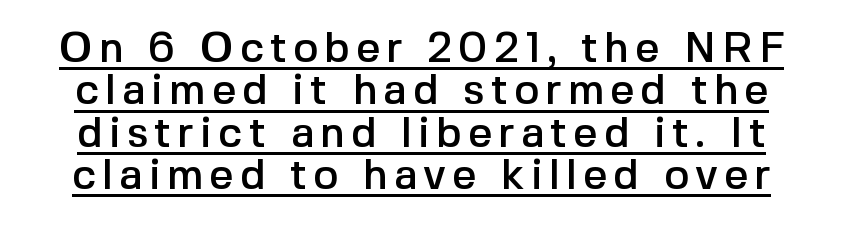
The image shows 42 px sans-serif type, upright; set tight line spacing (1.01x), underlined; a medium x-height.
